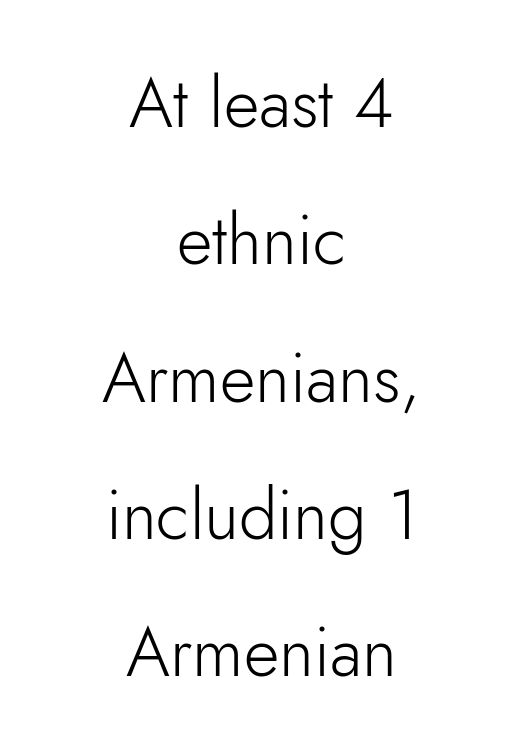
Tracking value appears to be zero — textbook default spacing. Unbolded letterforms with no extra heft. You could not count columns in this text — the font is proportionally spaced. Ascenders rise straight up at ninety degrees. Each row of text sits above clean, open space.
